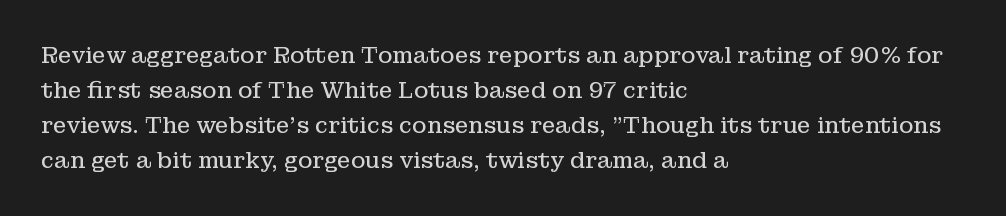
Every stem runs plumb, perpendicular to the baseline. Ink coverage per letter is moderate at most. Does extra space separate the letters? No, they use regular spacing. Line starts are locked; line ends wander. If you measured baseline to baseline, you'd find a middling distance.
